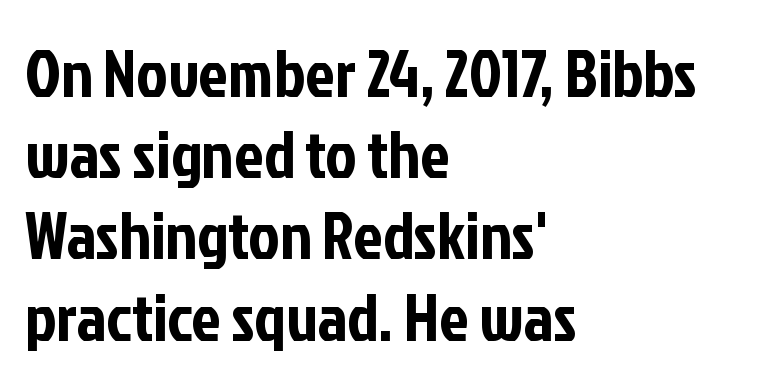
{"serif": "no", "italic": "no", "width": "condensed", "stroke_contrast": "low", "x_height": "medium", "monospaced": "no", "underline": "no", "align": "left", "line_spacing_ratio": 1.23, "letter_spacing": "normal", "letter_spacing_em": 0.0, "glyph_px": 66}
